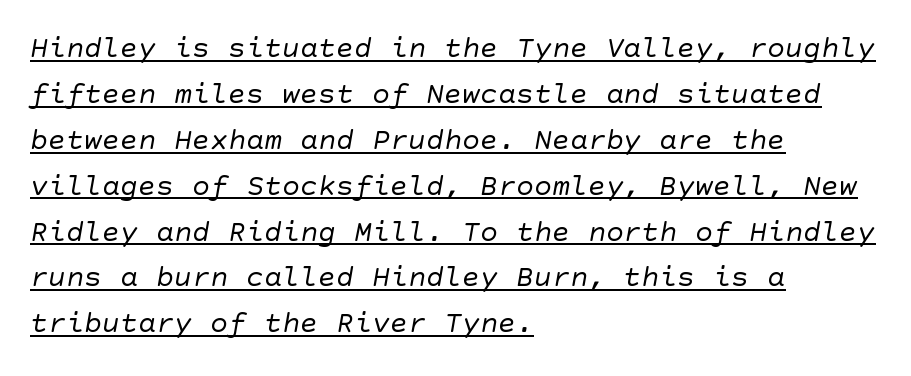
Q: Is the text bold? A: No.
Q: Is the typeface a serif or a sans-serif typeface? A: Sans-serif.
Q: Is the text underlined? A: Yes.
Q: How is the paragraph aligned? A: Left-aligned.
Q: Is the spacing between letters normal or unusually wide? A: Normal.
Q: Is the spacing between lines tight, normal or loose? A: Normal.
Q: Width (condensed, normal, or wide)? A: Normal.
Q: Stroke contrast? A: Low.
Q: x-height? A: Large.
